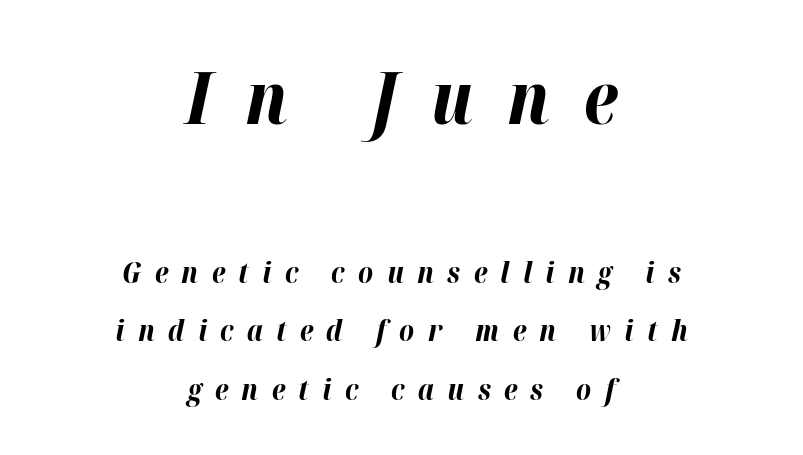
The image shows 73 px bold type, italic (leaning right); set centered, loose line spacing (2.03x), unusually wide letter spacing (+0.46 em), not underlined; the first (top) block is 2.52x larger; high stroke contrast and a medium x-height.
